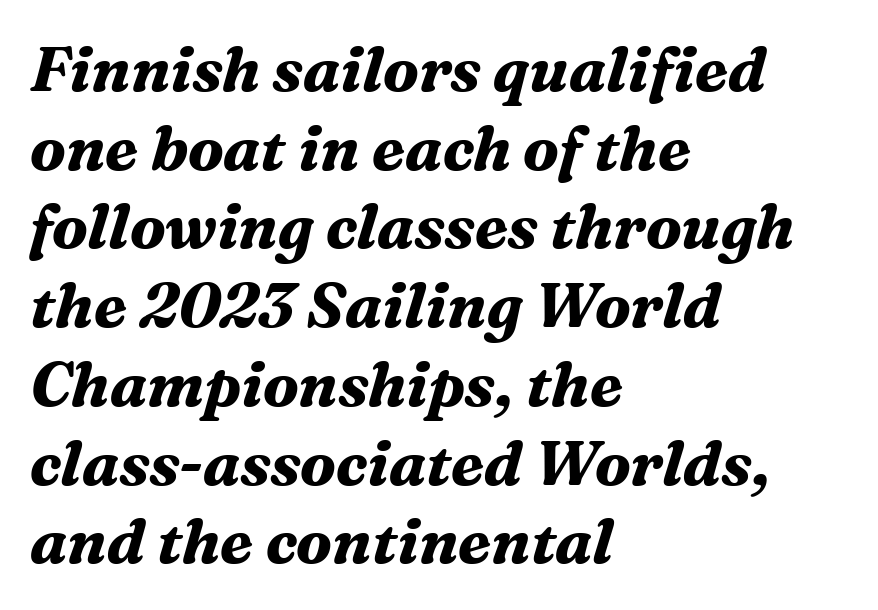
Q: Is the text bold? A: Yes.
Q: Is the text italic (slanted)? A: Yes, it leans right by about 16 degrees.
Q: Is the typeface a serif or a sans-serif typeface? A: Serif.
Q: Is the text underlined? A: No.
Q: How is the paragraph aligned? A: Left-aligned.
Q: Is the spacing between letters normal or unusually wide? A: Normal.
Q: Is the spacing between lines tight, normal or loose? A: Normal.
Q: Width (condensed, normal, or wide)? A: Normal.
Q: Stroke contrast? A: Medium.
Q: x-height? A: Medium.
Q: Monospaced? A: No.
